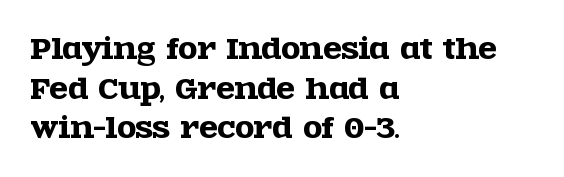
Reading down the column, the eye jumps a familiar distance to each next line. The gaps between neighbouring characters are ordinary and unremarkable. Every character sits straight up, as roman type does. These lines stack with their left ends in a neat column. Bare-footed words on every line.
